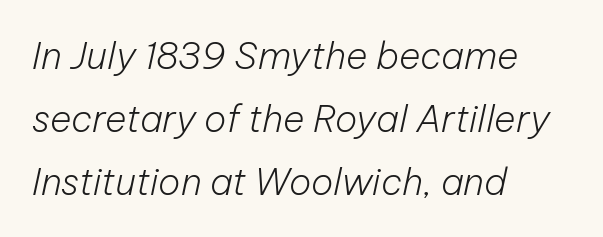
Q: Is the text bold? A: No.
Q: Is the text italic (slanted)? A: Yes, it leans right by about 12 degrees.
Q: Is the text underlined? A: No.
Q: How is the paragraph aligned? A: Left-aligned.
Q: Is the spacing between letters normal or unusually wide? A: Normal.
Q: Is the spacing between lines tight, normal or loose? A: Normal.
Q: Width (condensed, normal, or wide)? A: Normal.
Q: Stroke contrast? A: Low.
Q: x-height? A: Medium.
Q: Monospaced? A: No.
